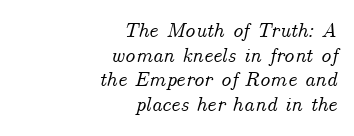
Q: Is the text italic (slanted)? A: Yes, it leans right by about 14 degrees.
Q: Is the text underlined? A: No.
Q: How is the paragraph aligned? A: Right-aligned.
Q: Is the spacing between letters normal or unusually wide? A: Normal.
